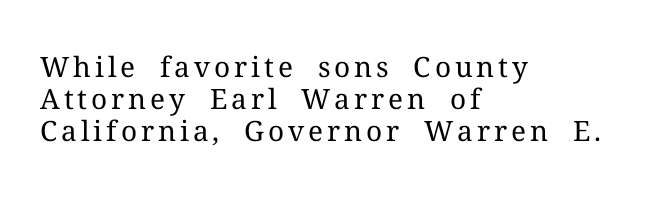
The image shows 28 px regular-weight serif type, upright; set left-aligned, tight line spacing (1.15x), not underlined; medium stroke contrast and a medium x-height.
